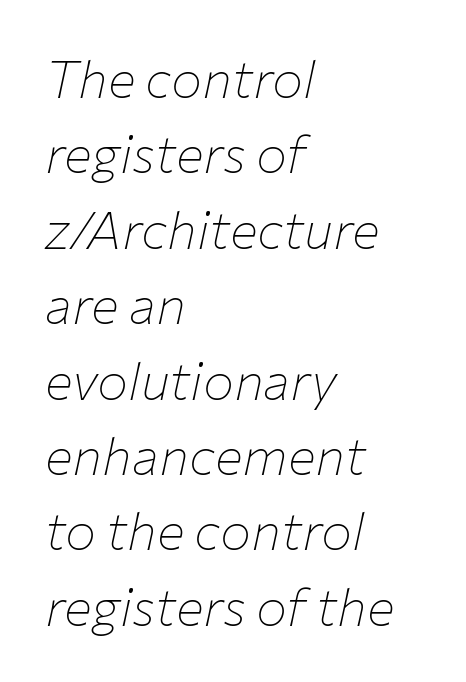
{"italic": "yes", "lean": "right", "slant_degrees": 12, "bold": "no", "weight": "thin", "width": "normal", "stroke_contrast": "low", "x_height": "medium", "monospaced": "no", "underline": "no", "align": "left", "line_spacing": "normal", "line_spacing_ratio": 1.45, "letter_spacing": "normal", "letter_spacing_em": 0.0, "glyph_px": 52}
